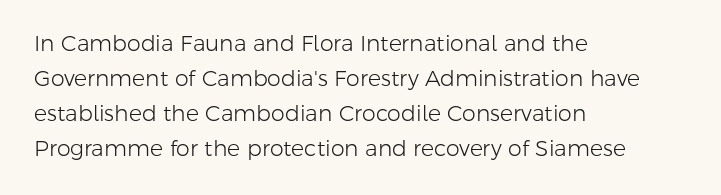
Q: Is the text bold? A: No.
Q: Is the text italic (slanted)? A: No, it is upright.
Q: Is the text underlined? A: No.
Q: How is the paragraph aligned? A: Left-aligned.
Q: Is the spacing between letters normal or unusually wide? A: Normal.
Q: Is the spacing between lines tight, normal or loose? A: Normal.
